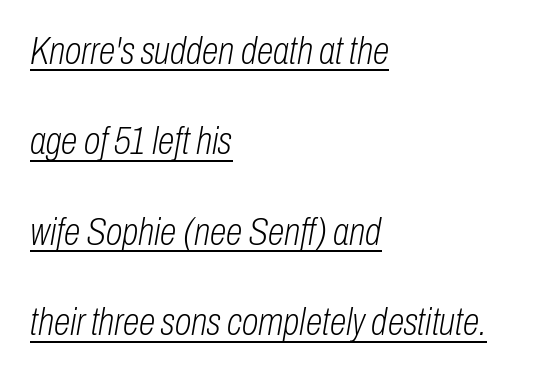
{"italic": "yes", "lean": "right", "slant_degrees": 10, "bold": "no", "weight": "light", "width": "condensed", "stroke_contrast": "low", "x_height": "medium", "monospaced": "no", "underline": "yes", "align": "left", "line_spacing": "loose", "line_spacing_ratio": 2.38, "letter_spacing": "normal", "letter_spacing_em": 0.0, "glyph_px": 38}
